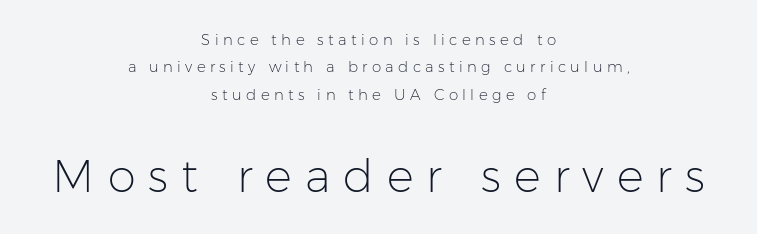
Substantial extra tracking has been applied to these lines. The setting favours the middle, as headings and verse often do. Posture: upright roman. Proportional: the letters do not fall into vertical columns. These lines are composed in type without serifs.
